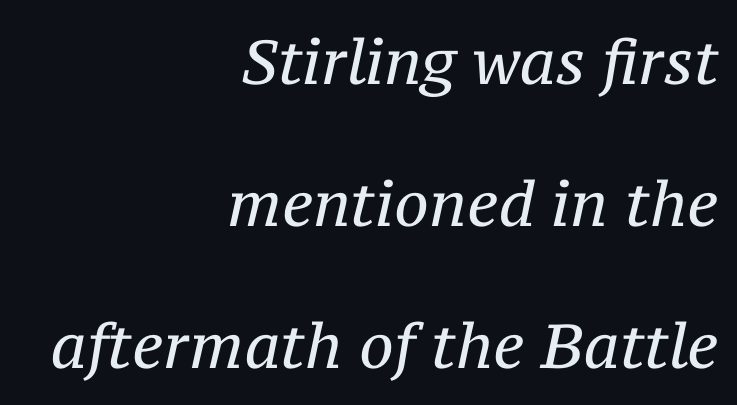
The image shows 62 px regular-weight serif type, italic (leaning right); set right-aligned, loose line spacing (2.29x), normal letter spacing, not underlined; medium stroke contrast and a medium x-height.
